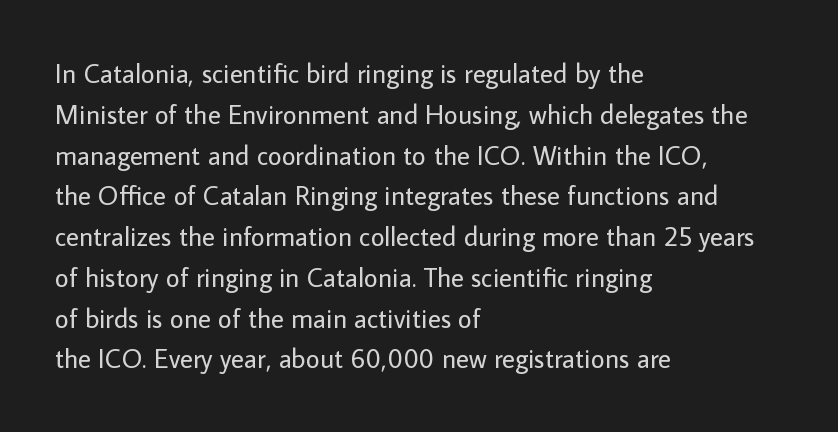
Q: Is the text bold? A: No.
Q: Is the text italic (slanted)? A: No, it is upright.
Q: Is the text underlined? A: No.
Q: How is the paragraph aligned? A: Left-aligned.
Q: Is the spacing between letters normal or unusually wide? A: Normal.
Q: Is the spacing between lines tight, normal or loose? A: Normal.
